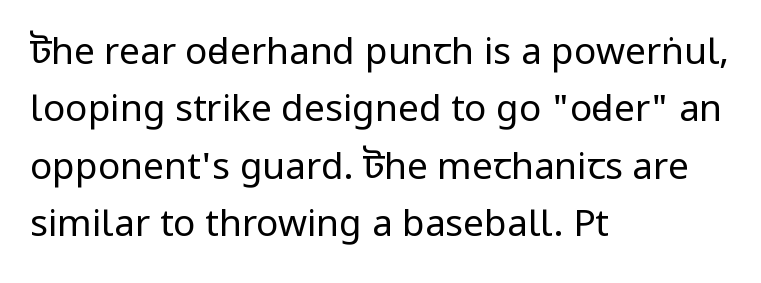
Q: Is the text bold? A: No.
Q: Is the text italic (slanted)? A: No, it is upright.
Q: Is the typeface a serif or a sans-serif typeface? A: Sans-serif.
Q: Is the text underlined? A: No.
Q: How is the paragraph aligned? A: Left-aligned.
Q: Is the spacing between letters normal or unusually wide? A: Normal.
Q: Is the spacing between lines tight, normal or loose? A: Normal.
Q: Width (condensed, normal, or wide)? A: Condensed.
Q: Stroke contrast? A: Low.
Q: x-height? A: Large.
Q: Monospaced? A: No.
